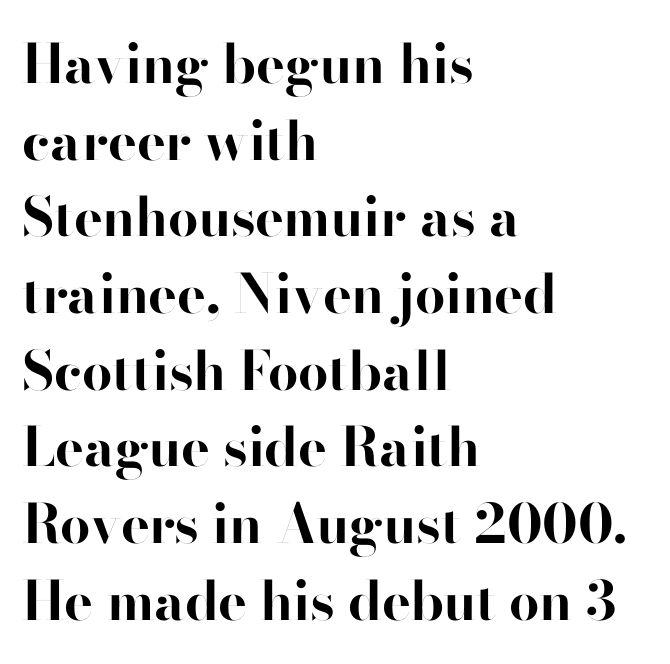
Is this a fixed-width face? No — the glyphs have proportional, varying widths. Reading down the column, the eye jumps a familiar distance to each next line. Honestly, the letter spacing is just normal — you wouldn't notice it. Grotesque or geometric, the face here clearly has no serifs. Notice how thick the strokes are: this is what a full bold looks like. Which margin do the lines hug? The left one — the right edge is uneven.
